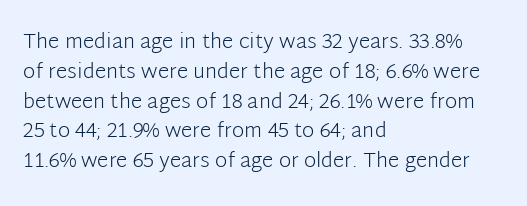
The image shows 21 px text type, upright; set left-aligned, normal line spacing (1.42x), normal letter spacing, not underlined.
